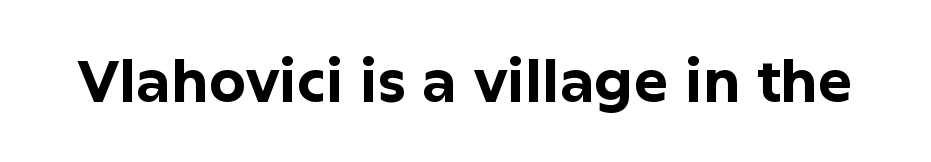
The image shows 58 px bold sans-serif type, upright; set normal letter spacing, not underlined; low stroke contrast and a medium x-height.
